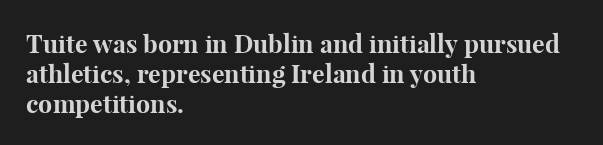
Default kerning and tracking; the words read as compact shapes. The letters stand upright; this is a roman face. Pretty heavy lettering here — definitely bold. The words here are not underlined.
